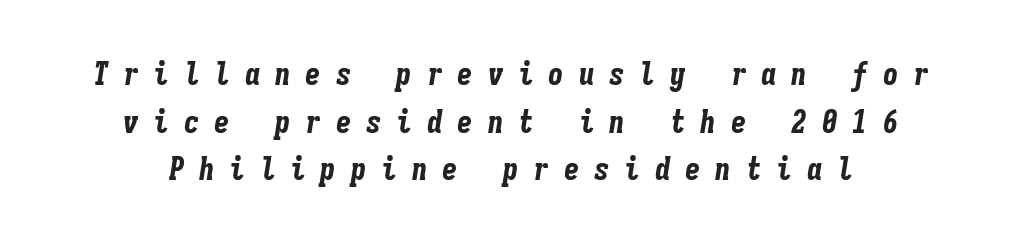
The image shows 31 px bold, condensed type, italic (leaning right), monospaced; set normal line spacing (1.54x), unusually wide letter spacing (+0.48 em), not underlined; low stroke contrast and a medium x-height.
